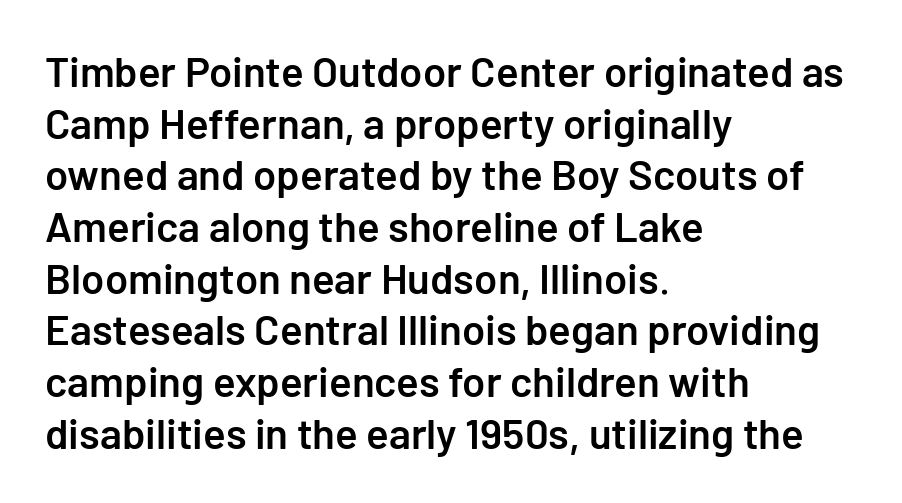
In terms of posture, this sample is upright. Nobody drew a line under any word here. This is sans-serif lettering, the kind often seen on screens and signage. Its strokes are somewhat broadened, the hallmark of semibold type. The setting favours the left margin, as ordinary paragraphs usually do.
